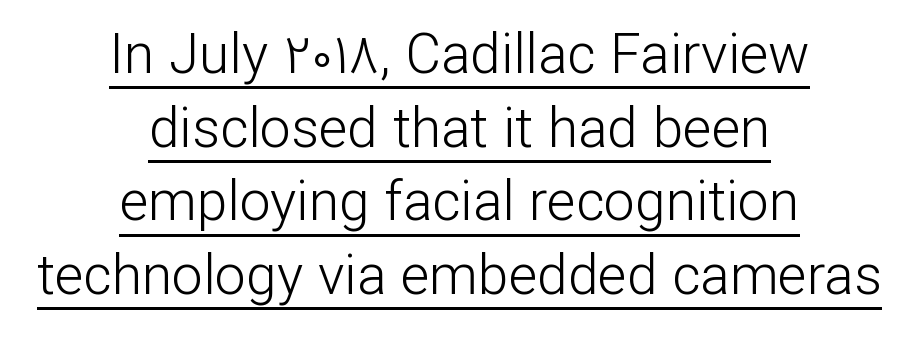
Q: Is the text bold? A: No.
Q: Is the text italic (slanted)? A: No, it is upright.
Q: Is the typeface a serif or a sans-serif typeface? A: Sans-serif.
Q: Is the text underlined? A: Yes.
Q: How is the paragraph aligned? A: Centered.
Q: Is the spacing between letters normal or unusually wide? A: Normal.
Q: Is the spacing between lines tight, normal or loose? A: Normal.
Q: Width (condensed, normal, or wide)? A: Normal.
Q: Stroke contrast? A: Low.
Q: x-height? A: Medium.
Q: Monospaced? A: No.
